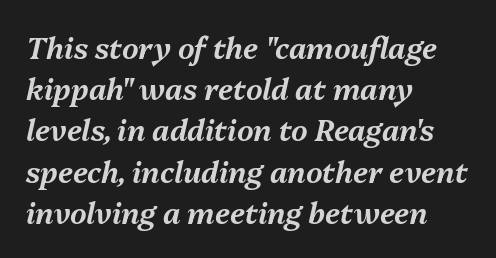
The string is rendered with underlining switched off. Italic? Definitely — the glyphs are oblique. Compared with typical paragraphs, the rows here are spaced about the same. Layout note: lines flush left. The face used here is rendered with its standard letterfit. The rendering uses natural spacing where letterforms have individual widths.
